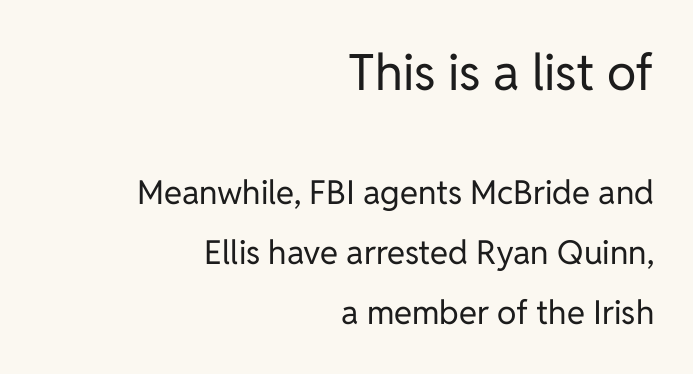
Q: Is the text bold? A: No.
Q: Is the text italic (slanted)? A: No, it is upright.
Q: Is the typeface a serif or a sans-serif typeface? A: Sans-serif.
Q: Is the text underlined? A: No.
Q: How is the paragraph aligned? A: Right-aligned.
Q: Is the spacing between letters normal or unusually wide? A: Normal.
Q: Which block of text is set in a larger size, the first (top) or the second (bottom)? A: The first (top) one.
Q: Width (condensed, normal, or wide)? A: Normal.
Q: Stroke contrast? A: Low.
Q: x-height? A: Medium.
Q: Monospaced? A: No.
